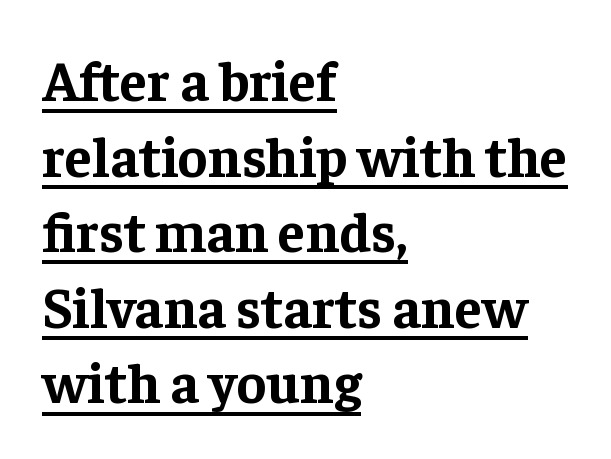
{"serif": "yes", "italic": "no", "bold": "yes", "weight": "bold", "width": "normal", "stroke_contrast": "low", "x_height": "medium", "monospaced": "no", "underline": "yes", "align": "left", "line_spacing": "normal", "line_spacing_ratio": 1.35, "letter_spacing": "normal", "letter_spacing_em": 0.0, "glyph_px": 56}
